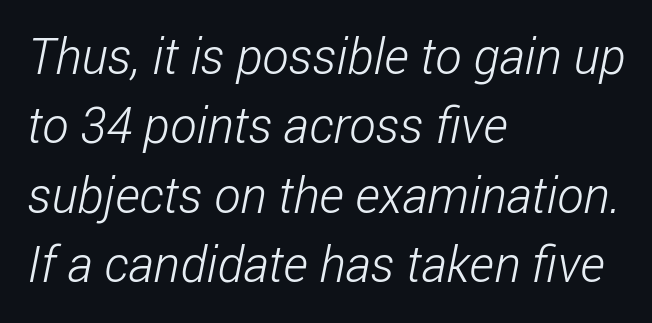
{"serif": "no", "bold": "no", "weight": "light", "width": "condensed", "stroke_contrast": "low", "x_height": "medium", "monospaced": "no", "underline": "no", "align": "left", "line_spacing": "normal", "line_spacing_ratio": 1.39, "letter_spacing": "normal", "letter_spacing_em": 0.0, "glyph_px": 50}
